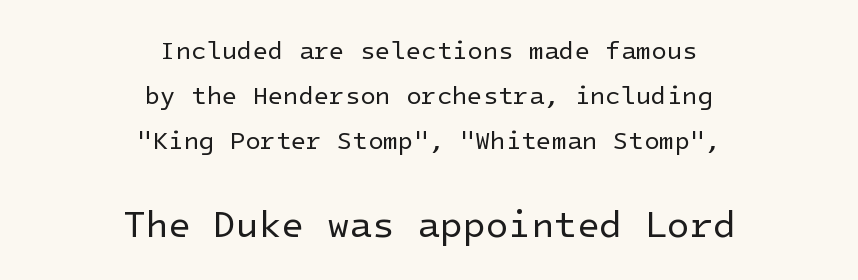
Q: Is the text bold? A: No.
Q: Is the text italic (slanted)? A: No, it is upright.
Q: Is the typeface a serif or a sans-serif typeface? A: Sans-serif.
Q: Is the text underlined? A: No.
Q: How is the paragraph aligned? A: Centered.
Q: Is the spacing between letters normal or unusually wide? A: Normal.
Q: Which block of text is set in a larger size, the first (top) or the second (bottom)? A: The second (bottom) one.
Q: Width (condensed, normal, or wide)? A: Normal.
Q: Stroke contrast? A: Low.
Q: x-height? A: Medium.
